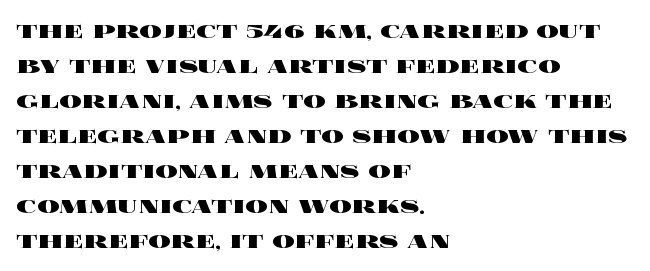
The image shows 28 px heavy, wide type, upright; set left-aligned, normal line spacing (1.25x), normal letter spacing, not underlined; a large x-height.
